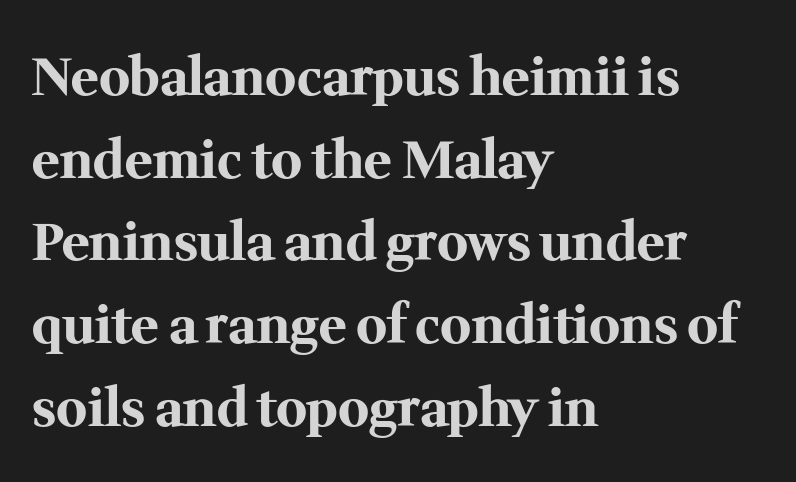
Q: Is the text bold? A: Yes.
Q: Is the text italic (slanted)? A: No, it is upright.
Q: Is the typeface a serif or a sans-serif typeface? A: Serif.
Q: Is the text underlined? A: No.
Q: How is the paragraph aligned? A: Left-aligned.
Q: Is the spacing between letters normal or unusually wide? A: Normal.
Q: Is the spacing between lines tight, normal or loose? A: Normal.
Q: Width (condensed, normal, or wide)? A: Normal.
Q: Stroke contrast? A: Medium.
Q: x-height? A: Medium.
Q: Monospaced? A: No.
